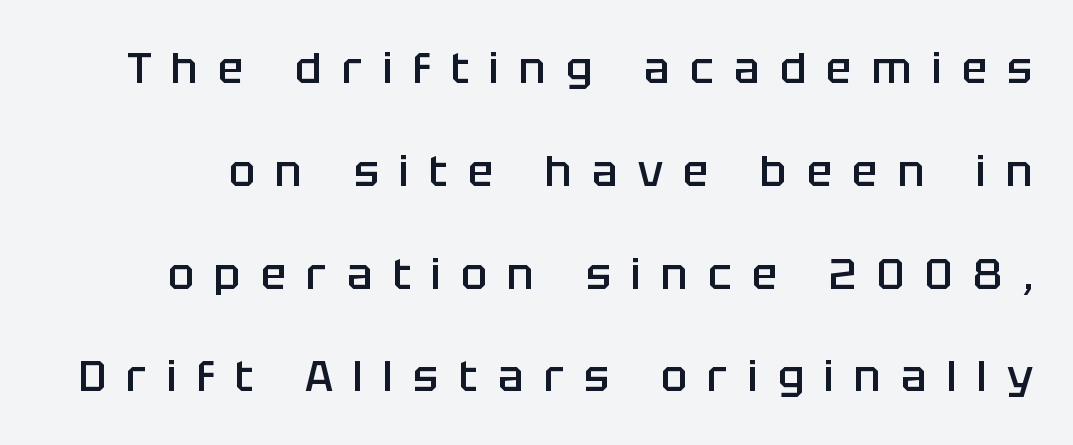
Q: Is the text bold? A: Semi-bold.
Q: Is the text italic (slanted)? A: No, it is upright.
Q: Is the typeface a serif or a sans-serif typeface? A: Sans-serif.
Q: Is the text underlined? A: No.
Q: Is the spacing between letters normal or unusually wide? A: Unusually wide.
Q: Is the spacing between lines tight, normal or loose? A: Loose.
Q: Width (condensed, normal, or wide)? A: Normal.
Q: Stroke contrast? A: Low.
Q: x-height? A: Large.
Q: Monospaced? A: No.
